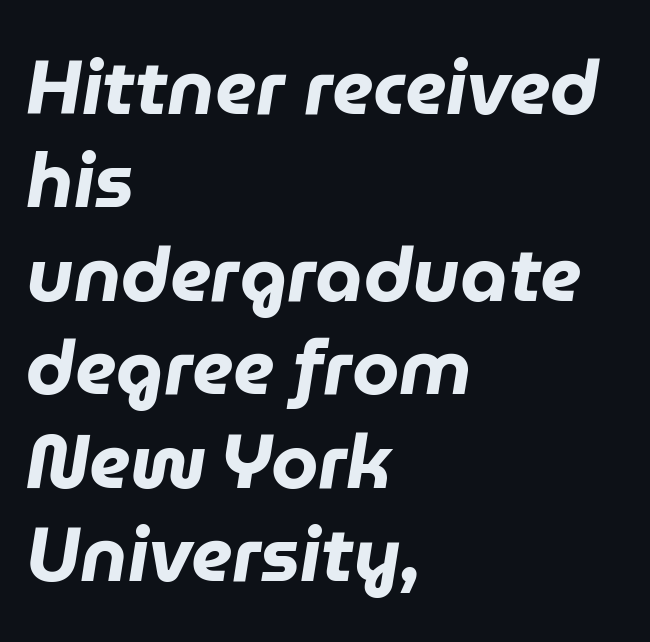
{"italic": "yes", "lean": "right", "slant_degrees": 9, "bold": "yes", "weight": "heavy", "width": "normal", "stroke_contrast": "low", "x_height": "medium", "monospaced": "no", "underline": "no", "align": "left", "line_spacing_ratio": 1.23, "letter_spacing": "normal", "letter_spacing_em": 0.0, "glyph_px": 76}
